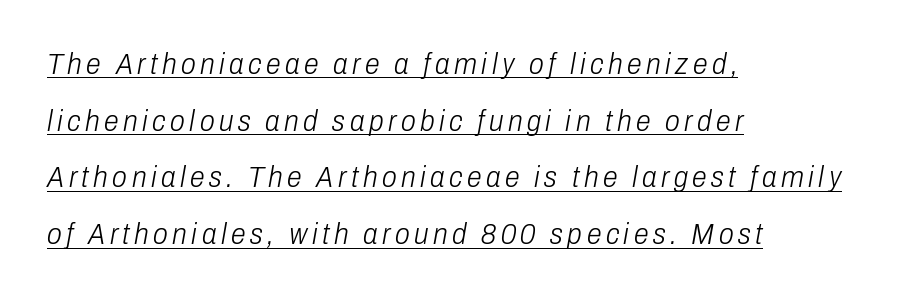
The image shows 30 px light, condensed type, italic (leaning right); set left-aligned, line spacing 1.89x, underlined; low stroke contrast and a medium x-height.
